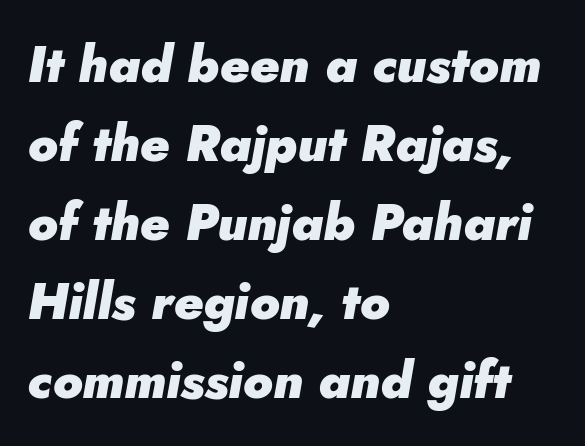
{"italic": "yes", "lean": "right", "slant_degrees": 5, "bold": "yes", "weight": "heavy", "width": "normal", "stroke_contrast": "low", "x_height": "small", "monospaced": "no", "underline": "no", "align": "left", "line_spacing": "normal", "line_spacing_ratio": 1.55, "letter_spacing": "normal", "letter_spacing_em": 0.0, "glyph_px": 51}
